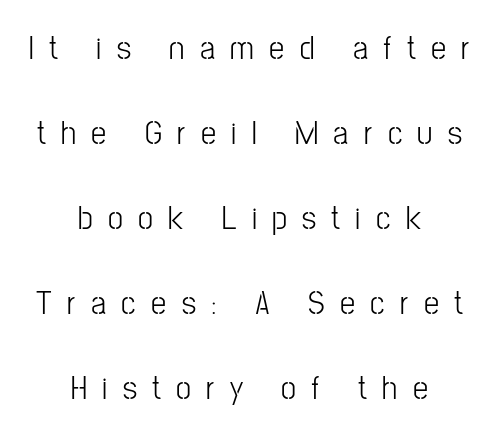
This is the regular roman posture of the typeface. Descenders hang freely into open space. Are there feet on the stems? There aren't — it's a sans. This sample has the flowing, uneven cadence of proportional lettering.
